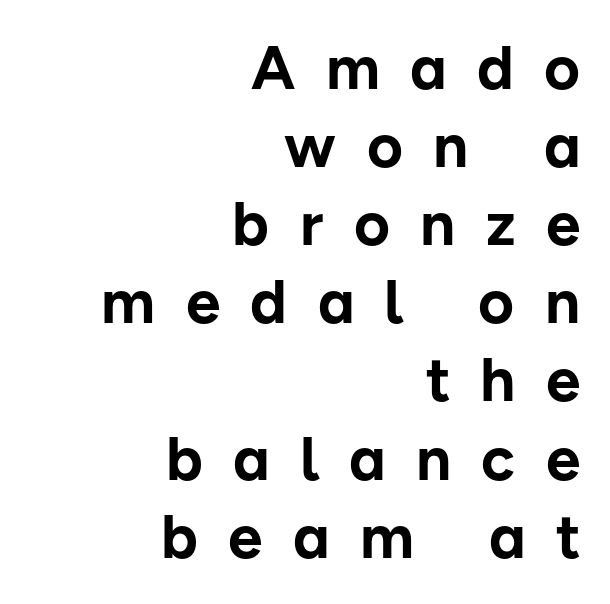
The image shows 62 px bold sans-serif type, upright; set right-aligned, normal line spacing (1.26x), unusually wide letter spacing (+0.49 em), not underlined; low stroke contrast and a medium x-height.
